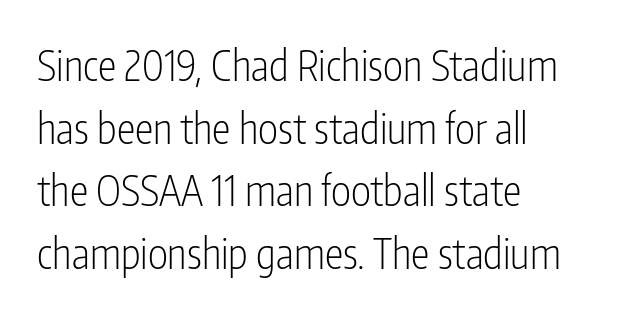
Typographically, this falls in the sans-serif category. Compared with a centered layout, this one pins lines to the left instead. The vertical gap from one line to the next is medium. A typesetter would mark this as roman, not italic.
